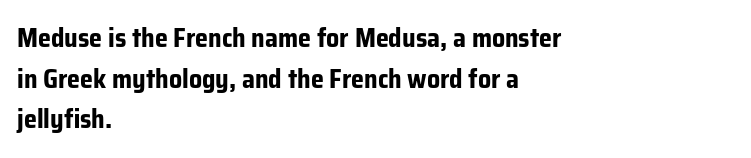
{"italic": "no", "bold": "yes", "underline": "no", "align": "left", "line_spacing": "normal", "line_spacing_ratio": 1.56, "letter_spacing": "normal", "letter_spacing_em": 0.0, "glyph_px": 26}
